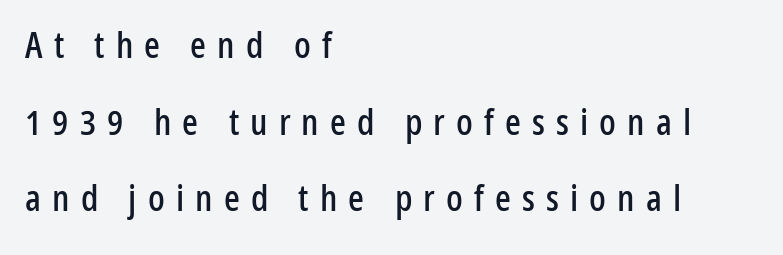
Q: Is the text italic (slanted)? A: No, it is upright.
Q: Is the typeface a serif or a sans-serif typeface? A: Sans-serif.
Q: Is the text underlined? A: No.
Q: How is the paragraph aligned? A: Left-aligned.
Q: Is the spacing between letters normal or unusually wide? A: Unusually wide.
Q: Is the spacing between lines tight, normal or loose? A: Loose.
Q: Width (condensed, normal, or wide)? A: Condensed.
Q: Stroke contrast? A: Low.
Q: x-height? A: Medium.
Q: Monospaced? A: No.
